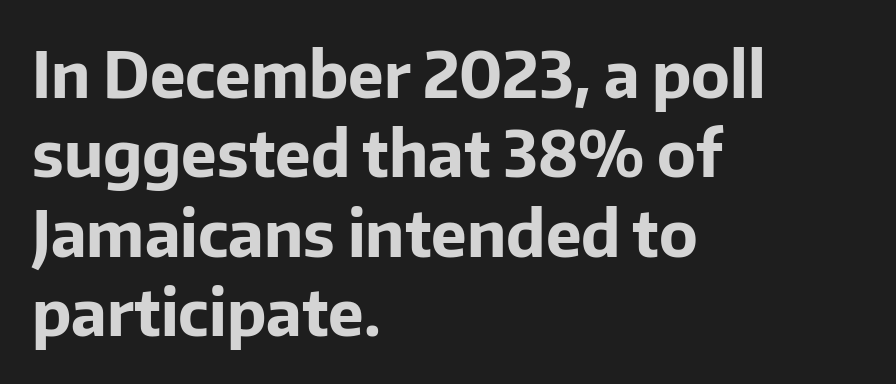
{"serif": "no", "italic": "no", "bold": "yes", "weight": "bold", "width": "normal", "stroke_contrast": "low", "x_height": "medium", "monospaced": "no", "underline": "no", "align": "left", "line_spacing_ratio": 1.24, "letter_spacing": "normal", "letter_spacing_em": 0.0, "glyph_px": 64}
